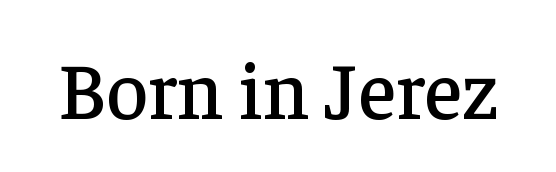
Q: Is the text italic (slanted)? A: No, it is upright.
Q: Is the typeface a serif or a sans-serif typeface? A: Serif.
Q: Is the text underlined? A: No.
Q: Is the spacing between letters normal or unusually wide? A: Normal.
Q: Width (condensed, normal, or wide)? A: Normal.
Q: Stroke contrast? A: Low.
Q: x-height? A: Medium.
Q: Monospaced? A: No.
